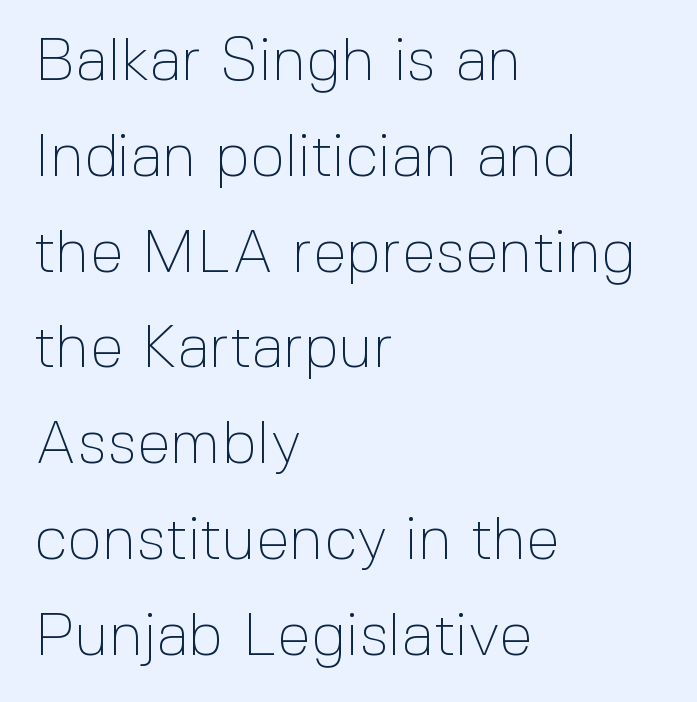
Check where the strokes stop: nothing finishes them off — pure sans. Is the stroke heavy? The answer is a plain regular-or-lighter. The lines sit at an ordinary, default distance from one another. The paragraph shown leans on its left margin. Is the letter spacing exaggerated? No — it looks like the ordinary default.
